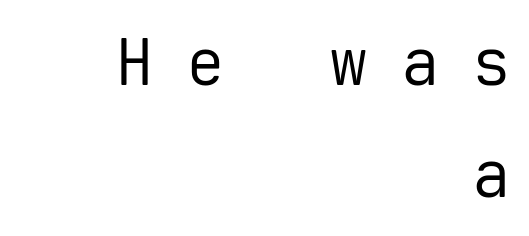
{"serif": "no", "italic": "no", "bold": "no", "weight": "regular", "width": "normal", "stroke_contrast": "low", "x_height": "medium", "monospaced": "yes", "underline": "no", "align": "right", "line_spacing_ratio": 1.73, "letter_spacing": "wide", "letter_spacing_em": 0.5, "glyph_px": 65}
